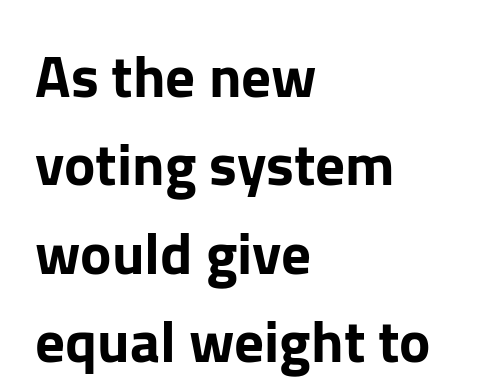
The image shows 59 px sans-serif type, upright; set left-aligned, normal line spacing (1.5x), normal letter spacing, not underlined; low stroke contrast and a medium x-height.
